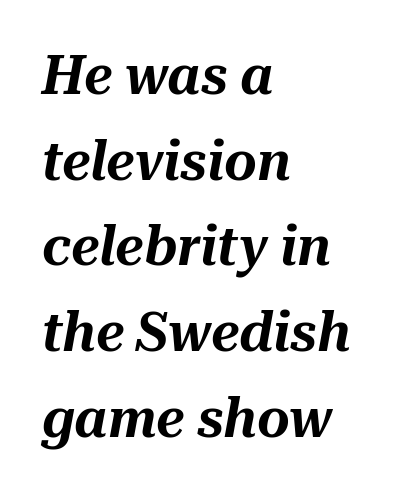
Q: Is the text italic (slanted)? A: Yes, it leans right by about 10 degrees.
Q: Is the text underlined? A: No.
Q: How is the paragraph aligned? A: Left-aligned.
Q: Is the spacing between letters normal or unusually wide? A: Normal.
Q: Is the spacing between lines tight, normal or loose? A: Normal.
Q: Width (condensed, normal, or wide)? A: Normal.
Q: Stroke contrast? A: Medium.
Q: x-height? A: Medium.
Q: Monospaced? A: No.
